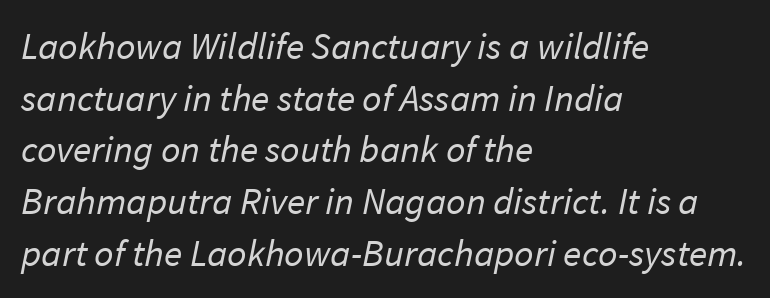
This reads as an unemphasized weight, regular at the heaviest. You could not count columns in this text — the font is proportionally spaced. Spacing between characters is what you'd get straight out of the box. The ragged edge is on the right, which tells us the setting is flush left. Does the type have serifs? No, each stem ends abruptly.
